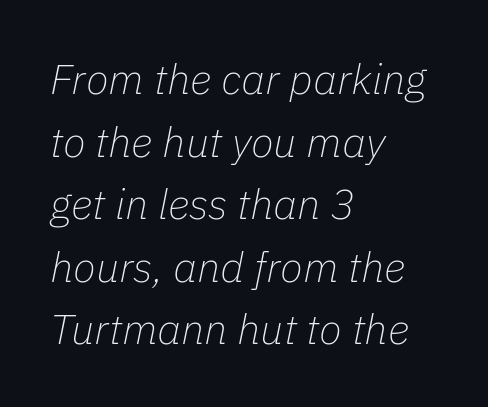
{"italic": "yes", "lean": "right", "slant_degrees": 11, "bold": "no", "weight": "thin", "width": "normal", "stroke_contrast": "low", "x_height": "medium", "monospaced": "no", "underline": "no", "align": "left", "line_spacing": "normal", "line_spacing_ratio": 1.49, "letter_spacing": "normal", "letter_spacing_em": 0.0, "glyph_px": 42}
